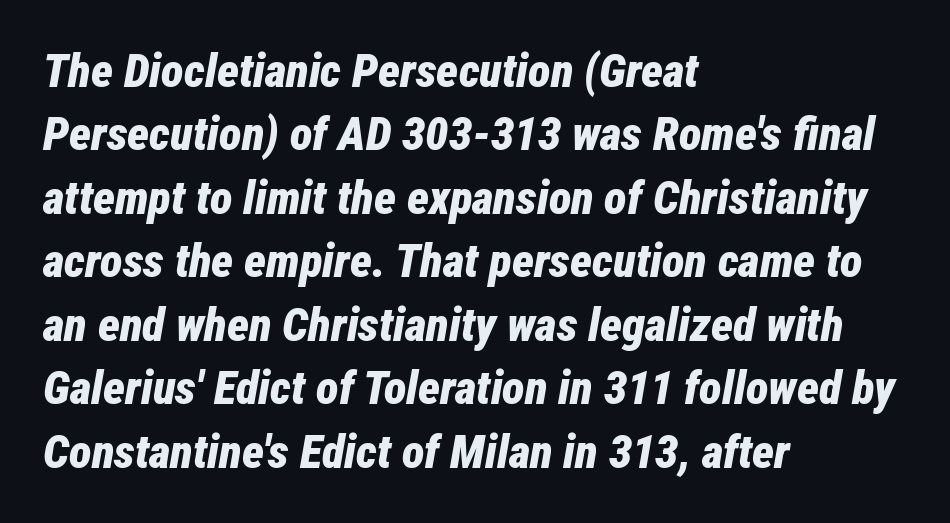
The image shows 47 px bold, condensed type, italic (leaning right); set left-aligned, normal line spacing (1.35x), normal letter spacing, not underlined; low stroke contrast and a medium x-height.
